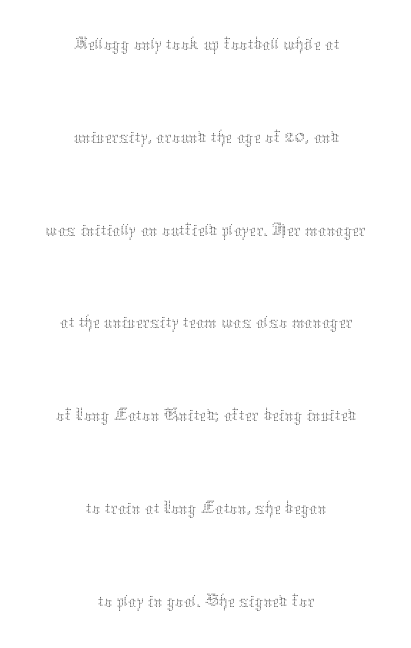
{"italic": "no", "bold": "no", "weight": "thin", "width": "normal", "stroke_contrast": "medium", "x_height": "medium", "monospaced": "no", "underline": "no", "align": "center", "line_spacing": "loose", "line_spacing_ratio": 2.32, "letter_spacing": "normal", "letter_spacing_em": 0.0, "glyph_px": 40}
